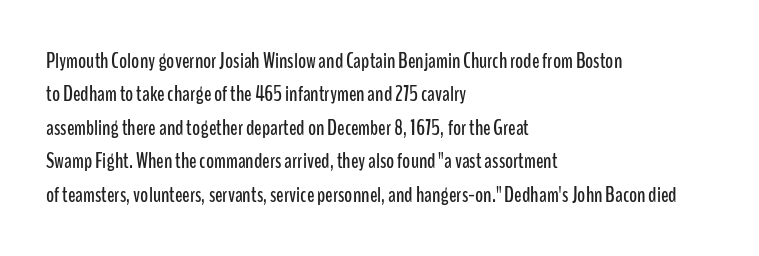
Regarding leading, the lines here are spaced in the standard way. The typography opts for an upright posture over an oblique one. Caption: multi-line text, flush left, ragged right. Nothing unusual about the tracking: characters are spaced as the font intends.
